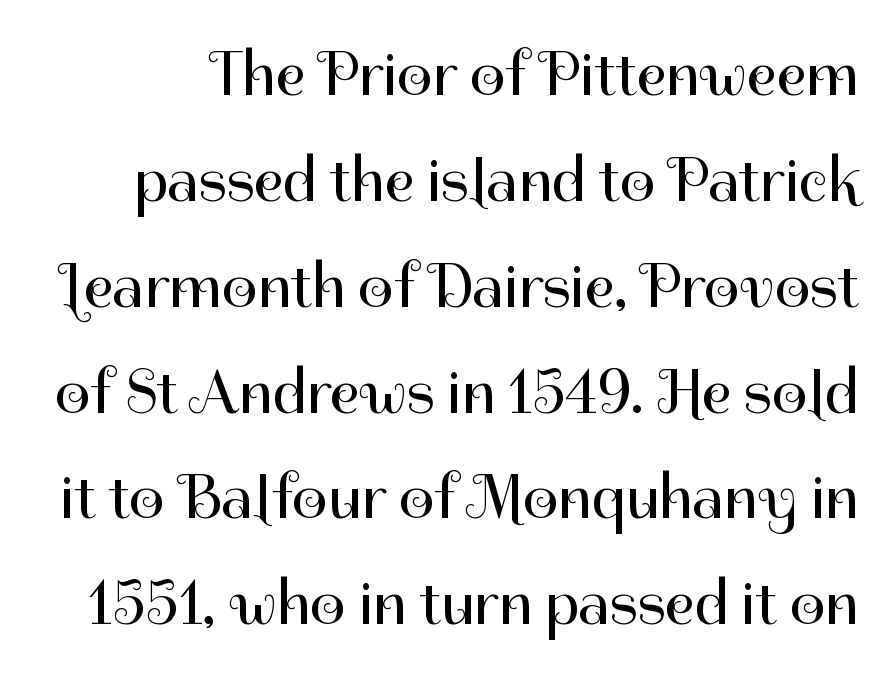
Observe the ordinary spacing: letters are neighbours, not strangers. A typesetter would call this leading conventional body-copy spacing. A quiet, ordinary-to-light weight characterises the typeface. The lettering holds an erect, upright posture throughout.
